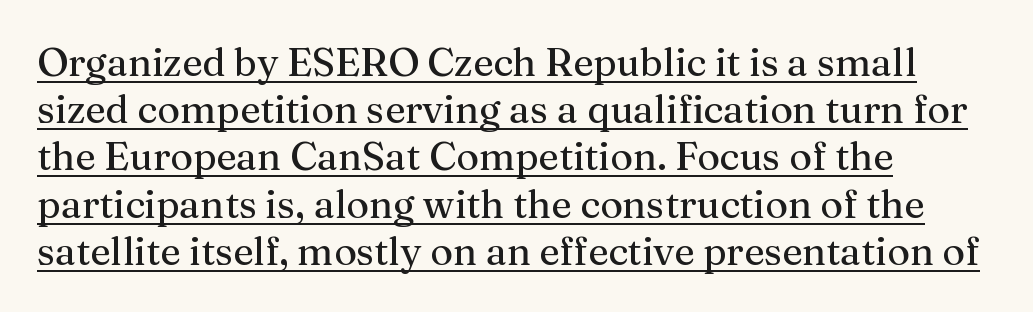
{"serif": "yes", "italic": "no", "width": "normal", "stroke_contrast": "medium", "x_height": "medium", "monospaced": "no", "underline": "yes", "align": "left", "line_spacing_ratio": 1.21, "letter_spacing": "normal", "letter_spacing_em": 0.0, "glyph_px": 39}
